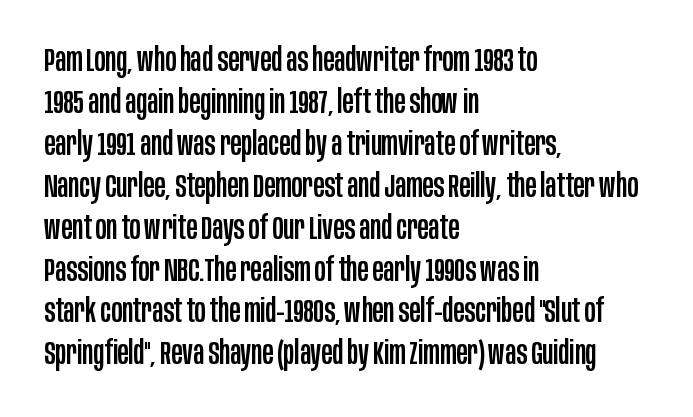
Q: Is the text italic (slanted)? A: No, it is upright.
Q: Is the typeface a serif or a sans-serif typeface? A: Sans-serif.
Q: Is the text underlined? A: No.
Q: How is the paragraph aligned? A: Left-aligned.
Q: Is the spacing between letters normal or unusually wide? A: Normal.
Q: Is the spacing between lines tight, normal or loose? A: Normal.
Q: Width (condensed, normal, or wide)? A: Condensed.
Q: Stroke contrast? A: Low.
Q: x-height? A: Large.
Q: Monospaced? A: No.
